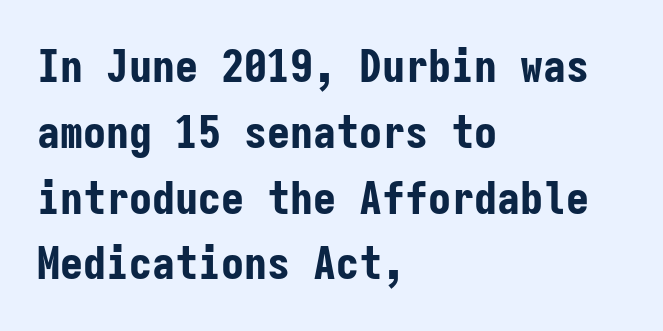
The image shows 46 px bold, condensed sans-serif type, upright, monospaced; set left-aligned, normal line spacing (1.43x), normal letter spacing, not underlined; low stroke contrast and a medium x-height.
